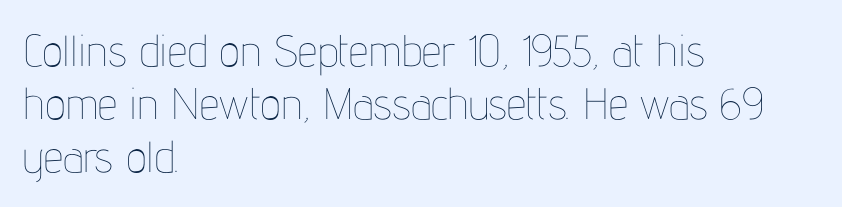
Q: Is the text bold? A: No.
Q: Is the text italic (slanted)? A: No, it is upright.
Q: Is the text underlined? A: No.
Q: How is the paragraph aligned? A: Left-aligned.
Q: Is the spacing between letters normal or unusually wide? A: Normal.
Q: Width (condensed, normal, or wide)? A: Condensed.
Q: Stroke contrast? A: Low.
Q: x-height? A: Medium.
Q: Monospaced? A: No.
